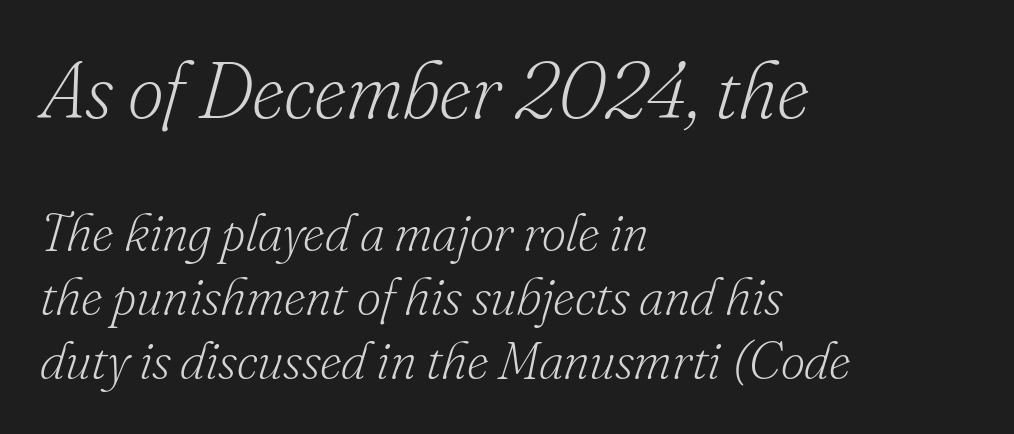
Descender tails drop into unmarked territory. Think of a printed novel: that variable character pitch is what you see here. The composition opens big and finishes small. Alignment: flush left. The gaps between neighbouring characters are ordinary and unremarkable.
